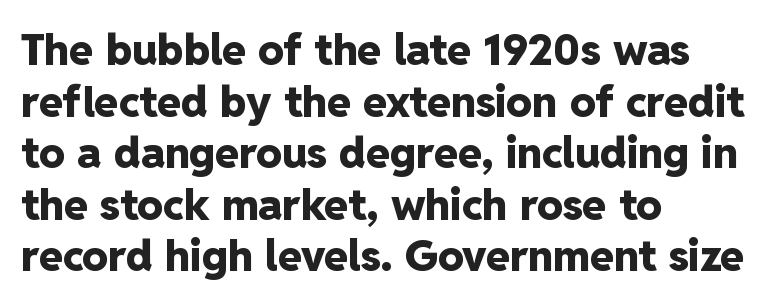
{"serif": "no", "italic": "no", "bold": "yes", "weight": "heavy", "width": "normal", "stroke_contrast": "low", "x_height": "medium", "monospaced": "no", "underline": "no", "align": "left", "line_spacing_ratio": 1.2, "letter_spacing": "normal", "letter_spacing_em": 0.0, "glyph_px": 43}
